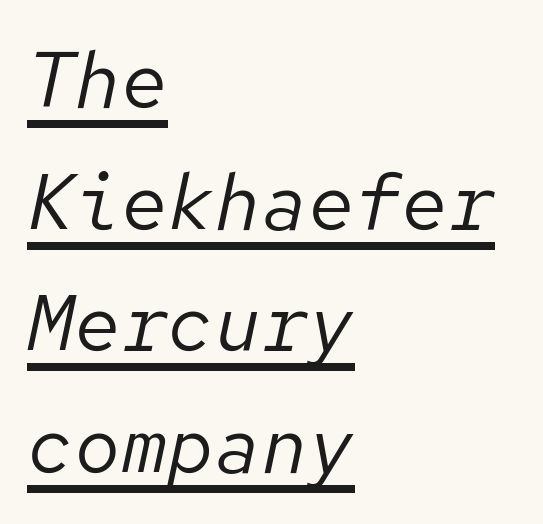
Q: Is the text bold? A: No.
Q: Is the text italic (slanted)? A: Yes, it leans right by about 12 degrees.
Q: Is the text underlined? A: Yes.
Q: How is the paragraph aligned? A: Left-aligned.
Q: Is the spacing between letters normal or unusually wide? A: Normal.
Q: Is the spacing between lines tight, normal or loose? A: Normal.
Q: Width (condensed, normal, or wide)? A: Normal.
Q: Stroke contrast? A: Low.
Q: x-height? A: Medium.
Q: Monospaced? A: Yes.
